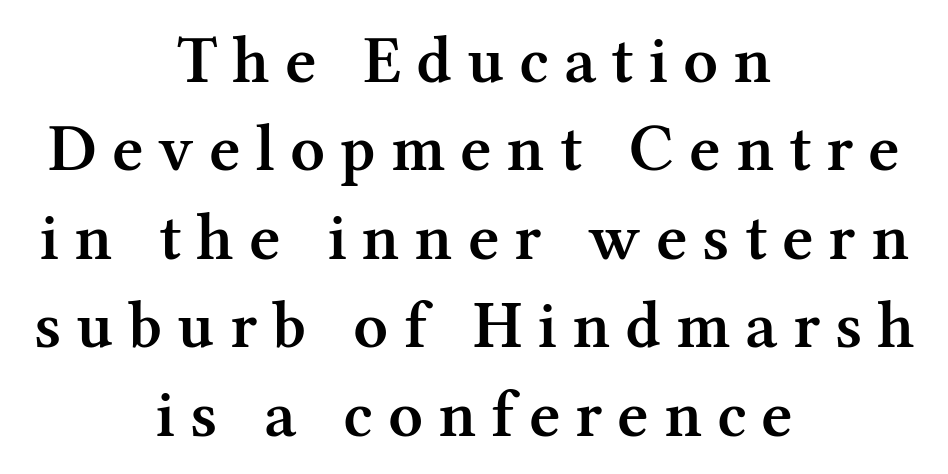
{"serif": "yes", "italic": "no", "bold": "semi", "weight": "semibold", "width": "normal", "stroke_contrast": "medium", "x_height": "medium", "monospaced": "no", "underline": "no", "align": "center", "line_spacing": "normal", "line_spacing_ratio": 1.3, "letter_spacing": "wide", "letter_spacing_em": 0.22, "glyph_px": 68}
